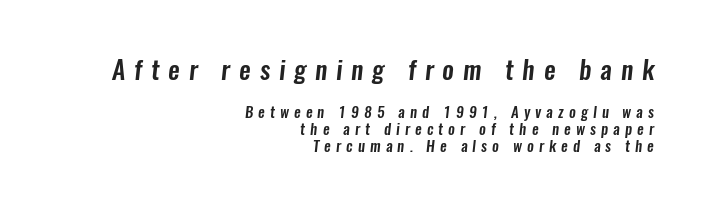
{"underline": "no", "align": "right", "line_spacing": "tight", "line_spacing_ratio": 1.12, "letter_spacing": "wide", "letter_spacing_em": 0.34, "larger_block": "first", "size_ratio": 1.73, "glyph_px": 26}
